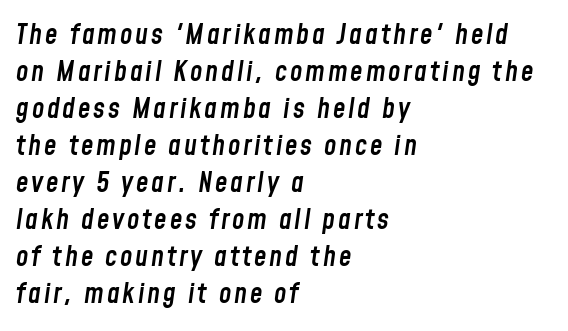
Q: Is the text bold? A: Semi-bold.
Q: Is the text italic (slanted)? A: Yes, it leans right by about 8 degrees.
Q: Is the text underlined? A: No.
Q: How is the paragraph aligned? A: Left-aligned.
Q: Is the spacing between lines tight, normal or loose? A: Normal.
Q: Width (condensed, normal, or wide)? A: Condensed.
Q: Stroke contrast? A: Low.
Q: x-height? A: Medium.
Q: Monospaced? A: No.
